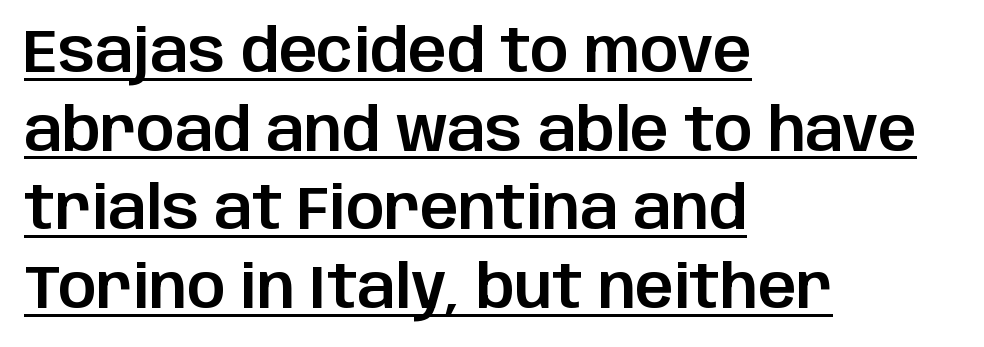
{"serif": "no", "italic": "no", "width": "normal", "stroke_contrast": "low", "x_height": "large", "monospaced": "no", "underline": "yes", "align": "left", "line_spacing": "normal", "line_spacing_ratio": 1.31, "letter_spacing": "normal", "letter_spacing_em": 0.0, "glyph_px": 60}
